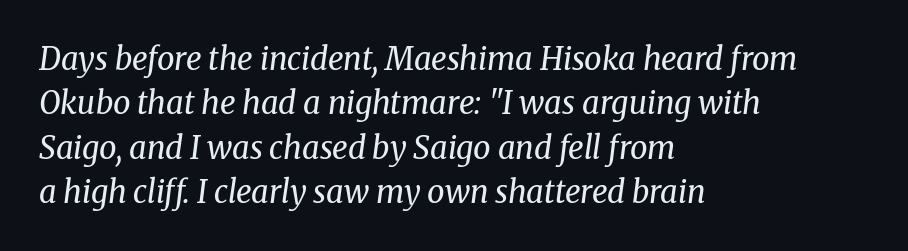
The image shows 31 px regular-weight serif type, italic (leaning right); set left-aligned, normal line spacing (1.43x), normal letter spacing, not underlined; medium stroke contrast and a medium x-height.
